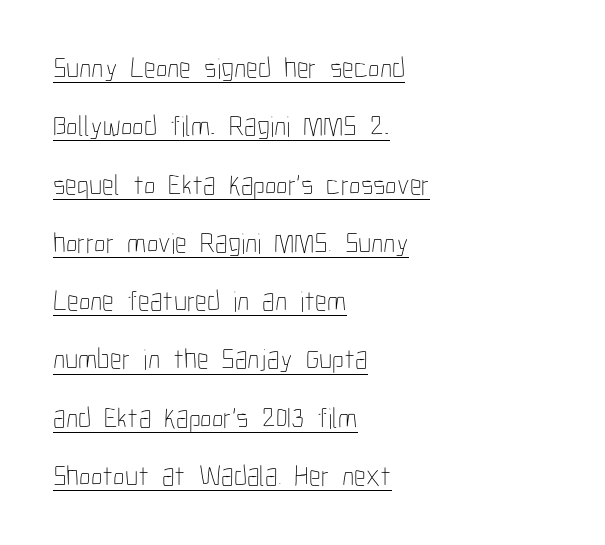
The image shows 29 px thin, condensed type, upright; set left-aligned, loose line spacing (2.01x), normal letter spacing, underlined; low stroke contrast and a medium x-height.
